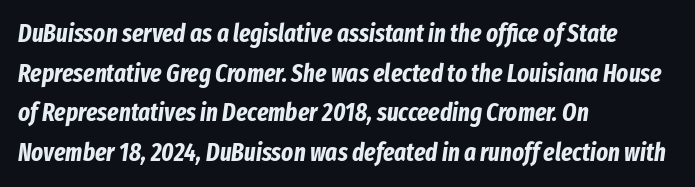
{"italic": "yes", "lean": "right", "slant_degrees": 8, "bold": "yes", "underline": "no", "align": "left", "line_spacing": "normal", "line_spacing_ratio": 1.59, "letter_spacing": "normal", "letter_spacing_em": 0.0, "glyph_px": 25}
